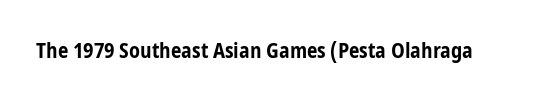
The image shows 21 px bold type, upright; set normal letter spacing, not underlined.
